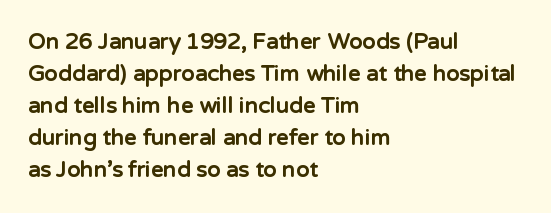
These lines were composed using upright roman letters. Bare-footed words on every line. The vertical gap from one line to the next is medium. Leftover space on each line is placed entirely after the last word. The line texture is even and compact thanks to regular tracking.
